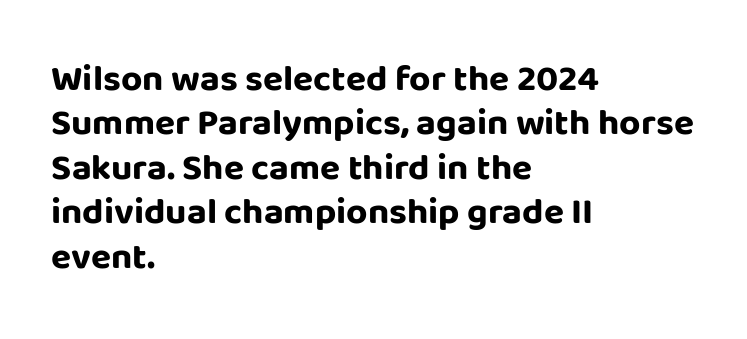
Inter-character spacing is left at the font's built-in metrics. Each row of text sits above clean, open space. The letters advance in unequal steps, a hallmark of proportional type. The font is running at its bold setting. Regarding serifs, this sample does without them.
